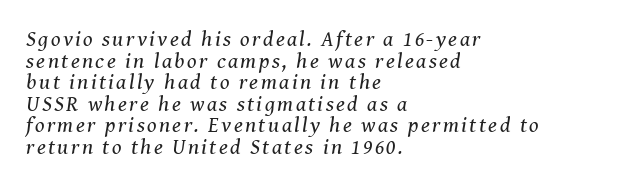
The image shows 22 px text type, italic (leaning right); set left-aligned, tight line spacing (0.98x), not underlined.
